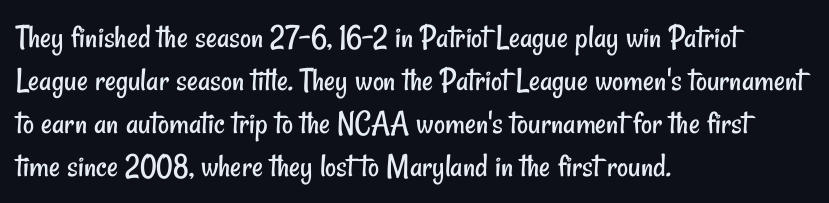
Q: Is the text bold? A: No.
Q: Is the typeface a serif or a sans-serif typeface? A: Sans-serif.
Q: Is the text underlined? A: No.
Q: How is the paragraph aligned? A: Left-aligned.
Q: Is the spacing between letters normal or unusually wide? A: Normal.
Q: Is the spacing between lines tight, normal or loose? A: Normal.
Q: Width (condensed, normal, or wide)? A: Condensed.
Q: Stroke contrast? A: Low.
Q: x-height? A: Small.
Q: Monospaced? A: No.
